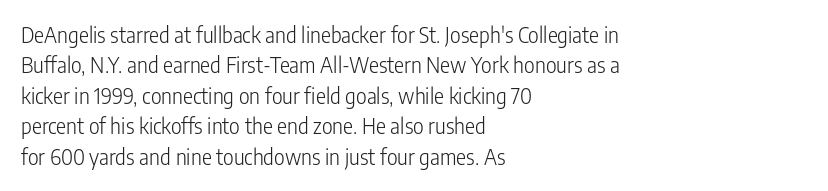
The image shows 21 px text type, upright; set left-aligned, normal line spacing (1.45x), normal letter spacing, not underlined.
